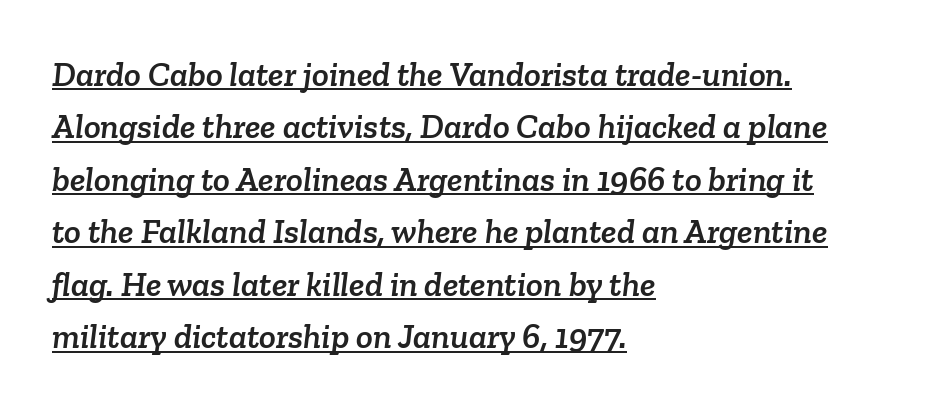
The image shows 35 px serif type; set left-aligned, normal line spacing (1.5x), normal letter spacing, underlined; low stroke contrast and a medium x-height.
